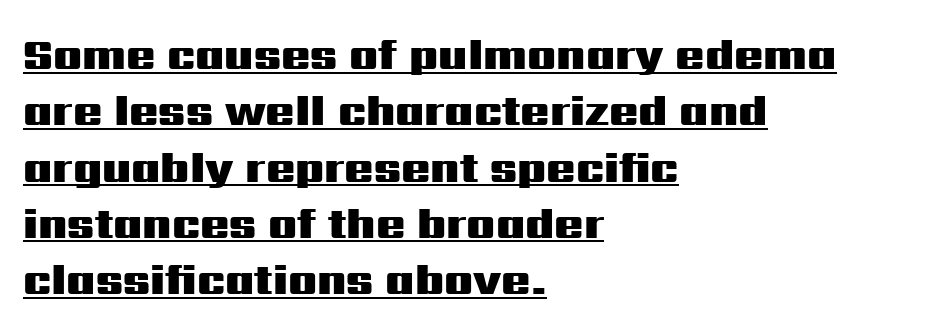
Q: Is the text bold? A: Yes.
Q: Is the text italic (slanted)? A: No, it is upright.
Q: Is the typeface a serif or a sans-serif typeface? A: Sans-serif.
Q: Is the text underlined? A: Yes.
Q: How is the paragraph aligned? A: Left-aligned.
Q: Is the spacing between letters normal or unusually wide? A: Normal.
Q: Is the spacing between lines tight, normal or loose? A: Normal.
Q: Width (condensed, normal, or wide)? A: Wide.
Q: Stroke contrast? A: Medium.
Q: x-height? A: Medium.
Q: Monospaced? A: No.
